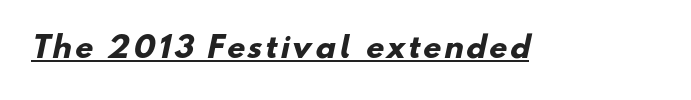
{"serif": "no", "bold": "yes", "weight": "heavy", "width": "normal", "stroke_contrast": "low", "x_height": "small", "monospaced": "no", "underline": "yes", "glyph_px": 29}
